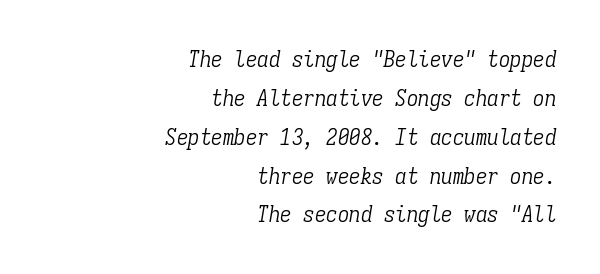
{"italic": "yes", "lean": "right", "slant_degrees": 9, "bold": "no", "underline": "no", "align": "right", "line_spacing": "normal", "line_spacing_ratio": 1.69, "letter_spacing": "normal", "letter_spacing_em": 0.0, "glyph_px": 23}
